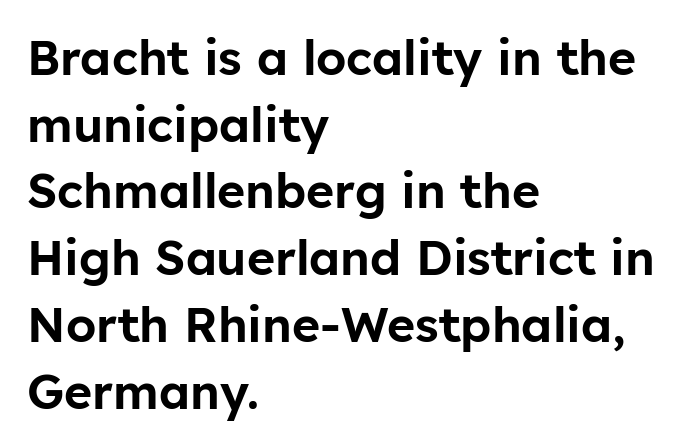
Notice how the passage keeps a crisp vertical edge on the left only. Lines of text with bare space underneath. Here the designer chose a conventional face with non-uniform glyph widths. The horizontal fit of the characters is conventional and even. This is the regular roman posture of the typeface. The characters display no serif detailing; their extremities are plain.
